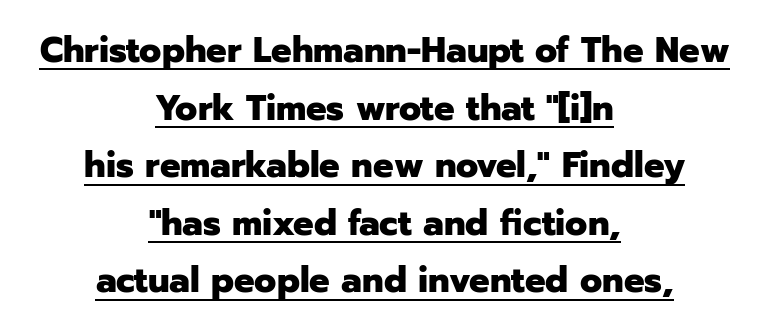
Q: Is the text bold? A: Yes.
Q: Is the text italic (slanted)? A: No, it is upright.
Q: Is the typeface a serif or a sans-serif typeface? A: Sans-serif.
Q: Is the text underlined? A: Yes.
Q: How is the paragraph aligned? A: Centered.
Q: Is the spacing between letters normal or unusually wide? A: Normal.
Q: Is the spacing between lines tight, normal or loose? A: Normal.
Q: Width (condensed, normal, or wide)? A: Normal.
Q: Stroke contrast? A: Low.
Q: x-height? A: Medium.
Q: Monospaced? A: No.
